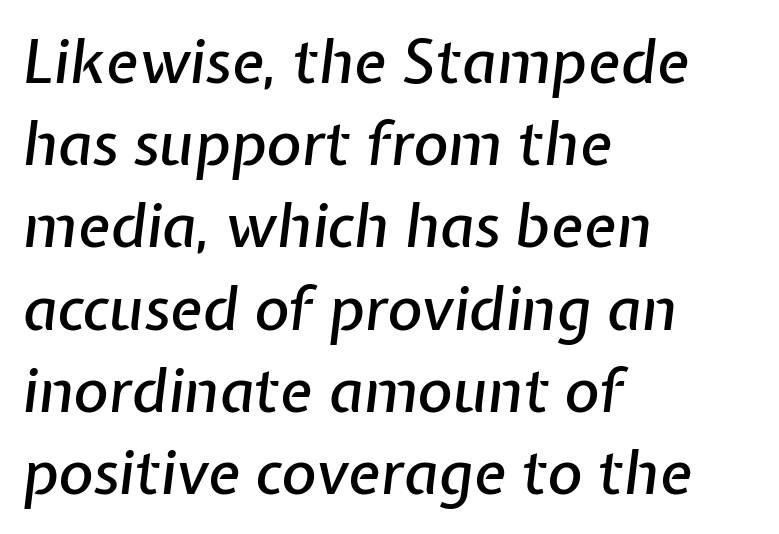
Q: Is the text italic (slanted)? A: Yes, it leans right by about 7 degrees.
Q: Is the text underlined? A: No.
Q: How is the paragraph aligned? A: Left-aligned.
Q: Is the spacing between letters normal or unusually wide? A: Normal.
Q: Is the spacing between lines tight, normal or loose? A: Normal.
Q: Width (condensed, normal, or wide)? A: Normal.
Q: Stroke contrast? A: Low.
Q: x-height? A: Medium.
Q: Monospaced? A: No.
